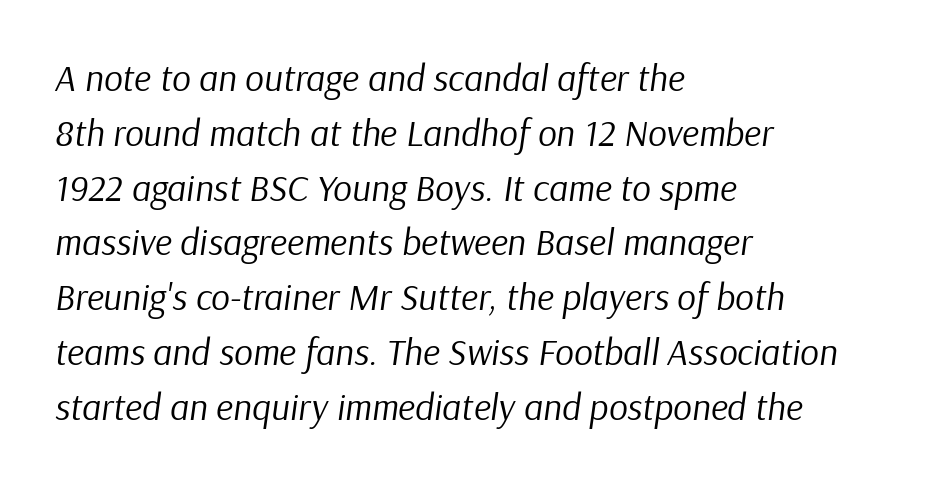
Each word holds together tightly as a unit, with standard inter-letter gaps. The foot of each line stays bare and open. An italicized treatment has been applied to the whole sample. The typeface has the unassuming heft of standard copy or less.
